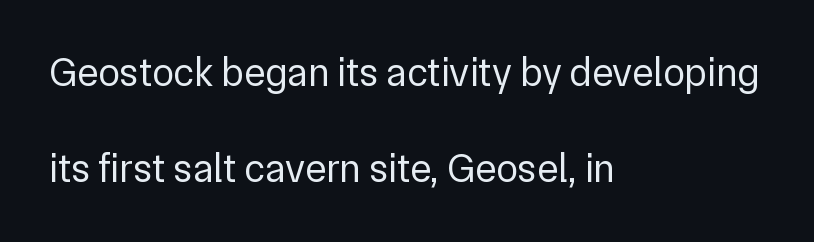
The image shows 40 px regular-weight sans-serif type, upright; set left-aligned, loose line spacing (2.41x), normal letter spacing, not underlined; low stroke contrast and a medium x-height.
